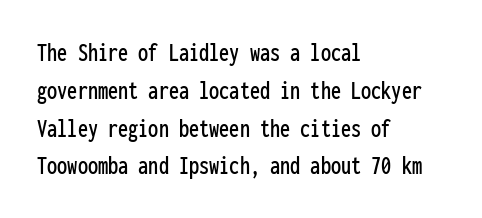
The ragged edge is on the right, which tells us the setting is flush left. Underline: absent. Does the leading feel generous? No, just average. The type is set solid horizontally, with unmodified tracking.
